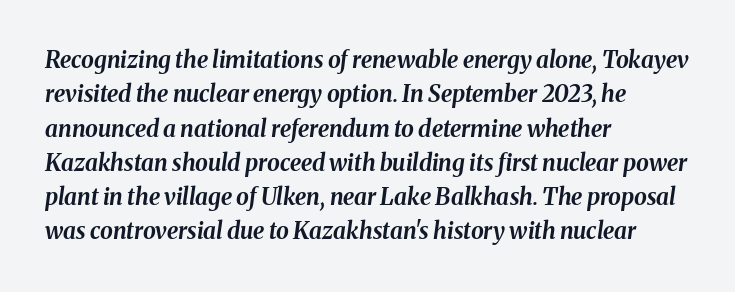
Q: Is the text bold? A: Yes.
Q: Is the text italic (slanted)? A: Yes, it leans right by about 8 degrees.
Q: Is the text underlined? A: No.
Q: How is the paragraph aligned? A: Left-aligned.
Q: Is the spacing between letters normal or unusually wide? A: Normal.
Q: Is the spacing between lines tight, normal or loose? A: Normal.
